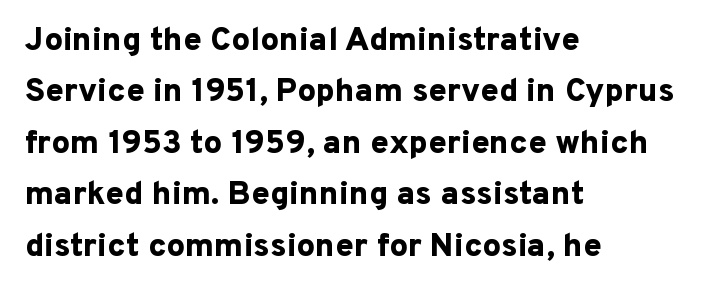
The specimen reads as upright at a glance. You can tell from the bare stems that sans-serif type was used. Successive baselines arrive at the customary interval. Words float on clear page, feet unadorned.
